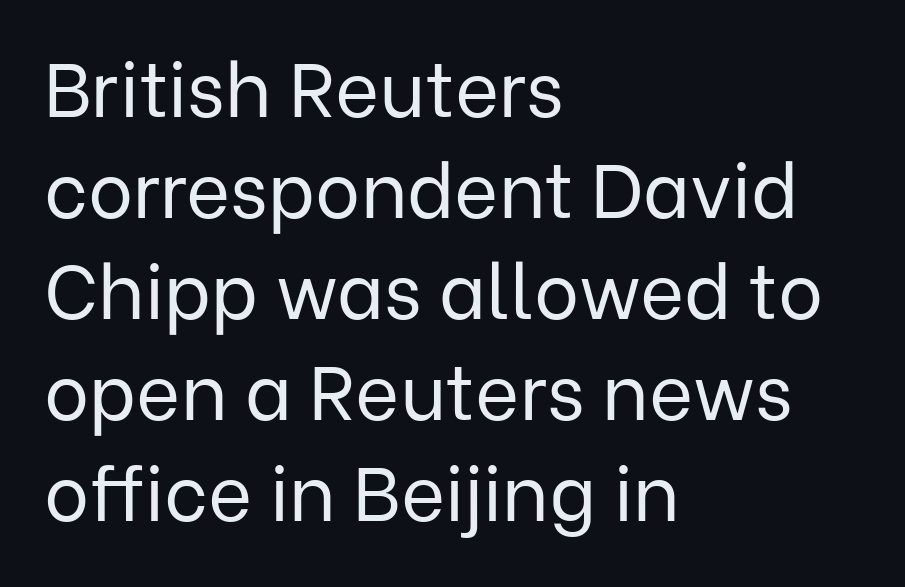
Q: Is the text bold? A: No.
Q: Is the text italic (slanted)? A: No, it is upright.
Q: Is the typeface a serif or a sans-serif typeface? A: Sans-serif.
Q: Is the text underlined? A: No.
Q: How is the paragraph aligned? A: Left-aligned.
Q: Is the spacing between letters normal or unusually wide? A: Normal.
Q: Is the spacing between lines tight, normal or loose? A: Normal.
Q: Width (condensed, normal, or wide)? A: Normal.
Q: Stroke contrast? A: Low.
Q: x-height? A: Medium.
Q: Monospaced? A: No.
